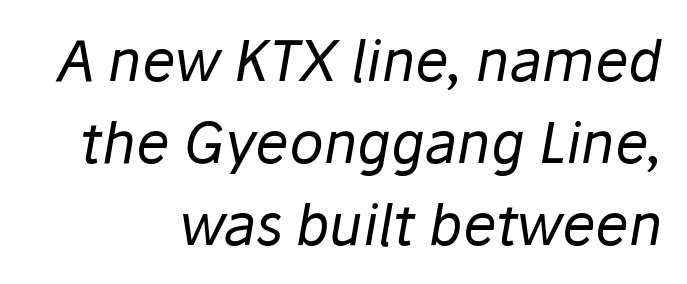
{"italic": "yes", "lean": "right", "slant_degrees": 10, "bold": "no", "weight": "regular", "width": "normal", "stroke_contrast": "low", "x_height": "medium", "monospaced": "no", "underline": "no", "align": "right", "line_spacing": "normal", "line_spacing_ratio": 1.46, "letter_spacing": "normal", "letter_spacing_em": 0.0, "glyph_px": 56}
